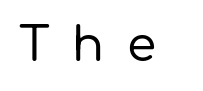
The image shows 47 px sans-serif type, upright; set unusually wide letter spacing (+0.48 em), not underlined; low stroke contrast and a medium x-height.
